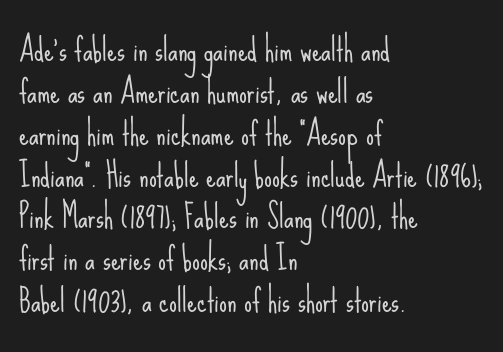
{"serif": "no", "italic": "no", "bold": "no", "weight": "light", "width": "condensed", "stroke_contrast": "low", "x_height": "small", "monospaced": "no", "underline": "no", "align": "left", "line_spacing": "normal", "line_spacing_ratio": 1.35, "letter_spacing": "normal", "letter_spacing_em": 0.0, "glyph_px": 31}
